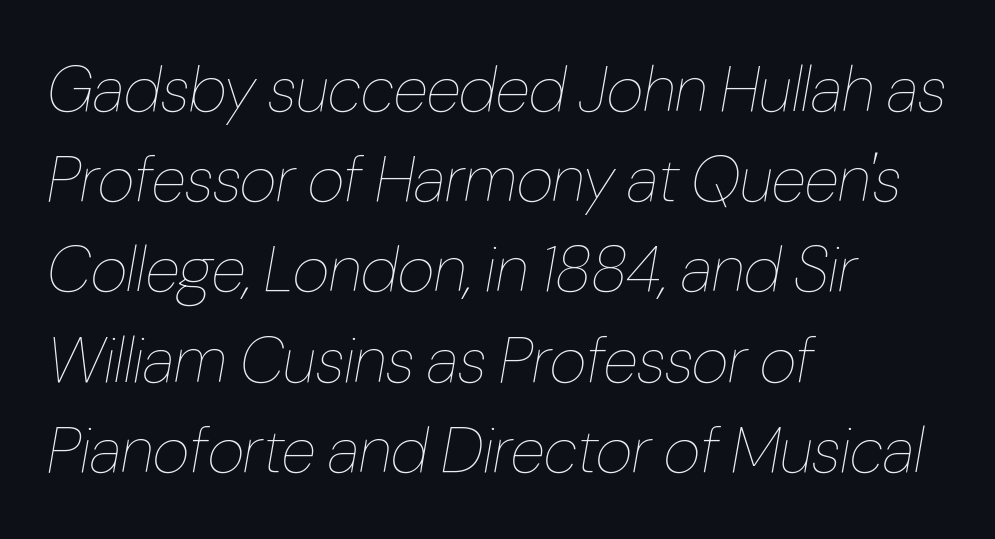
Q: Is the text bold? A: No.
Q: Is the text italic (slanted)? A: Yes, it leans right by about 10 degrees.
Q: Is the text underlined? A: No.
Q: How is the paragraph aligned? A: Left-aligned.
Q: Is the spacing between letters normal or unusually wide? A: Normal.
Q: Is the spacing between lines tight, normal or loose? A: Normal.
Q: Width (condensed, normal, or wide)? A: Condensed.
Q: Stroke contrast? A: Low.
Q: x-height? A: Medium.
Q: Monospaced? A: No.
